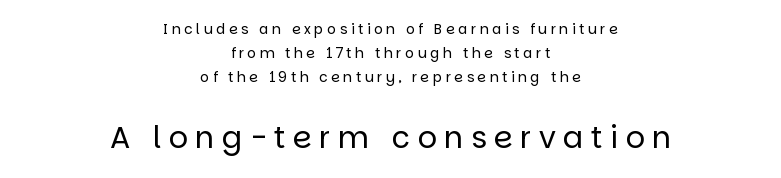
The image shows 30 px regular-weight sans-serif type, upright; set centered, line spacing 1.73x, unusually wide letter spacing (+0.25 em), not underlined; the second (bottom) block is 2.14x larger; low stroke contrast and a large x-height.
